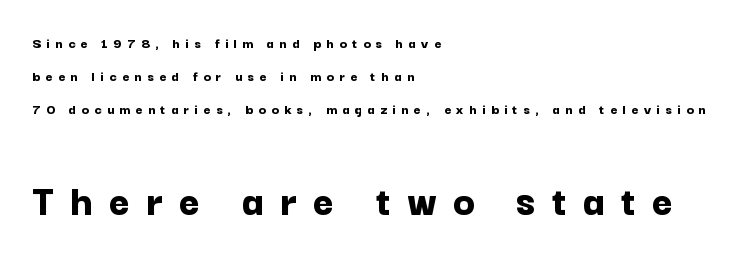
{"serif": "no", "italic": "no", "bold": "yes", "weight": "bold", "width": "normal", "stroke_contrast": "low", "x_height": "medium", "monospaced": "no", "underline": "no", "align": "left", "line_spacing": "loose", "line_spacing_ratio": 2.19, "letter_spacing": "wide", "letter_spacing_em": 0.36, "larger_block": "second", "size_ratio": 3.0, "glyph_px": 45}
